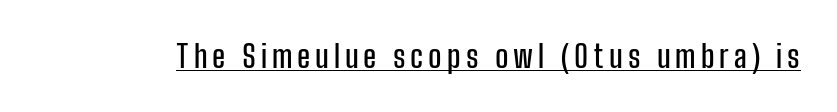
The image shows 31 px condensed sans-serif type, upright; set underlined; low stroke contrast and a medium x-height.
